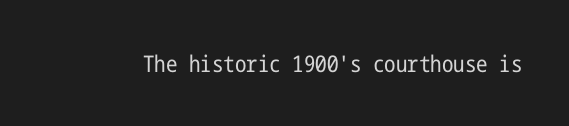
The type is set solid horizontally, with unmodified tracking. Words float on clear page, feet unadorned. A quiet, ordinary-to-light weight characterises the typeface. The type sits square on the baseline with zero lean.
